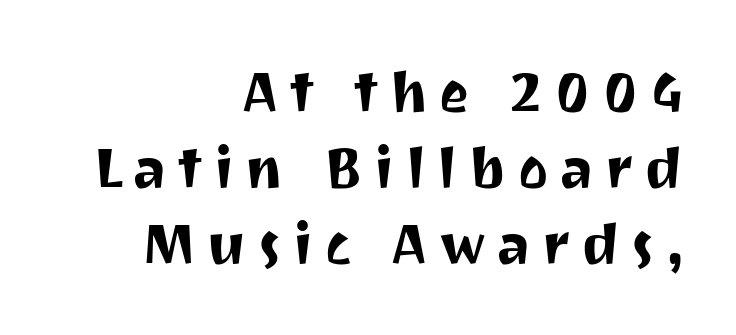
Proportional: the letters do not fall into vertical columns. Vertically, the passage feels balanced, rows spaced as you'd expect. Unmarked baselines from the first word to the last. Look at the bottom of the vertical strokes: they stop flat, with no serifs. Visually the block forms a straight wall on the right and a jagged coastline on the left. Designer's note — italics off, roman on.
